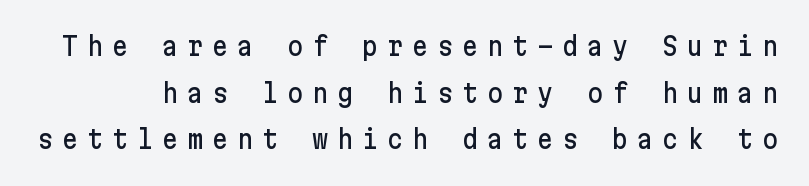
The tracking jumps out immediately: characters are airy and widely separated. The typography opts for an upright posture over an oblique one. Decoration check: the copy has no underline.
